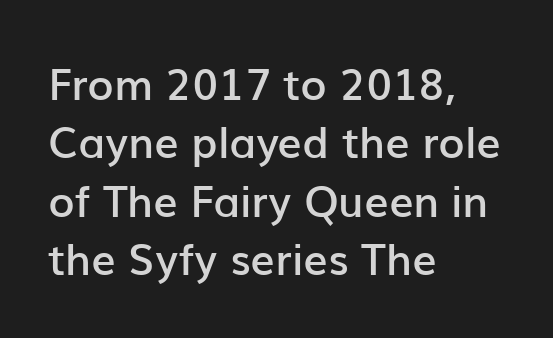
The image shows 43 px semibold sans-serif type, upright; set left-aligned, normal line spacing (1.36x), normal letter spacing, not underlined; low stroke contrast and a medium x-height.
